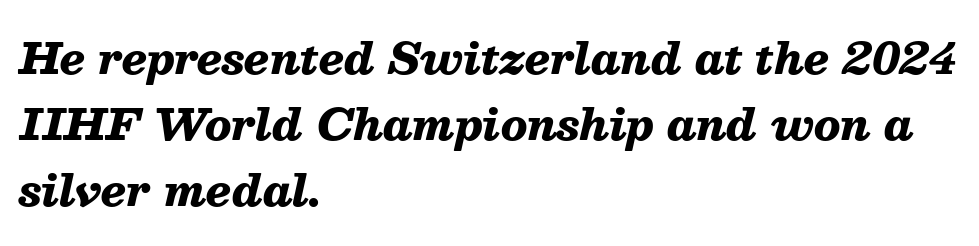
Q: Is the text bold? A: Yes.
Q: Is the text italic (slanted)? A: Yes, it leans right by about 13 degrees.
Q: Is the text underlined? A: No.
Q: How is the paragraph aligned? A: Left-aligned.
Q: Is the spacing between letters normal or unusually wide? A: Normal.
Q: Is the spacing between lines tight, normal or loose? A: Normal.
Q: Width (condensed, normal, or wide)? A: Normal.
Q: Stroke contrast? A: Medium.
Q: x-height? A: Medium.
Q: Monospaced? A: No.
